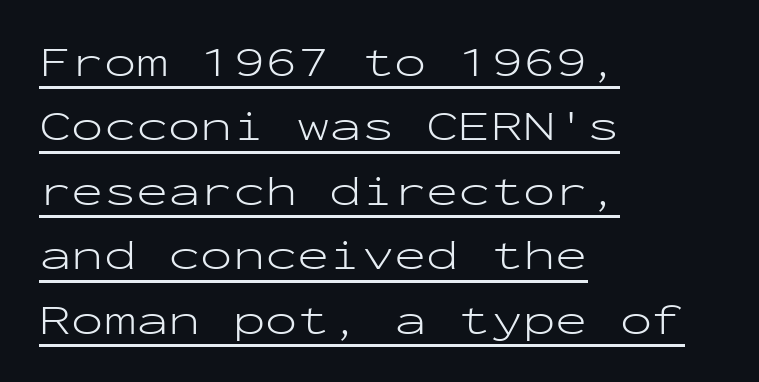
Q: Is the text bold? A: No.
Q: Is the text italic (slanted)? A: No, it is upright.
Q: Is the typeface a serif or a sans-serif typeface? A: Sans-serif.
Q: Is the text underlined? A: Yes.
Q: How is the paragraph aligned? A: Left-aligned.
Q: Is the spacing between letters normal or unusually wide? A: Normal.
Q: Is the spacing between lines tight, normal or loose? A: Normal.
Q: Width (condensed, normal, or wide)? A: Wide.
Q: Stroke contrast? A: Low.
Q: x-height? A: Medium.
Q: Monospaced? A: Yes.
